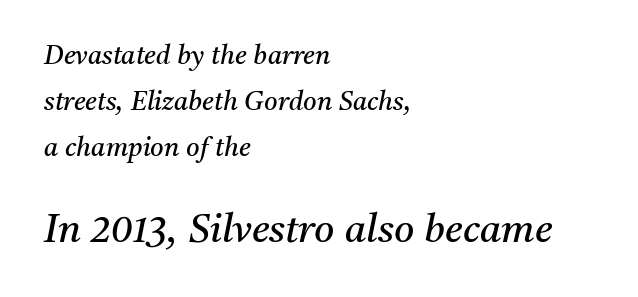
Q: Is the text bold? A: No.
Q: Is the text italic (slanted)? A: Yes, it leans right by about 11 degrees.
Q: Is the typeface a serif or a sans-serif typeface? A: Serif.
Q: Is the text underlined? A: No.
Q: How is the paragraph aligned? A: Left-aligned.
Q: Is the spacing between letters normal or unusually wide? A: Normal.
Q: Which block of text is set in a larger size, the first (top) or the second (bottom)? A: The second (bottom) one.
Q: Width (condensed, normal, or wide)? A: Normal.
Q: Stroke contrast? A: Medium.
Q: x-height? A: Medium.
Q: Monospaced? A: No.
